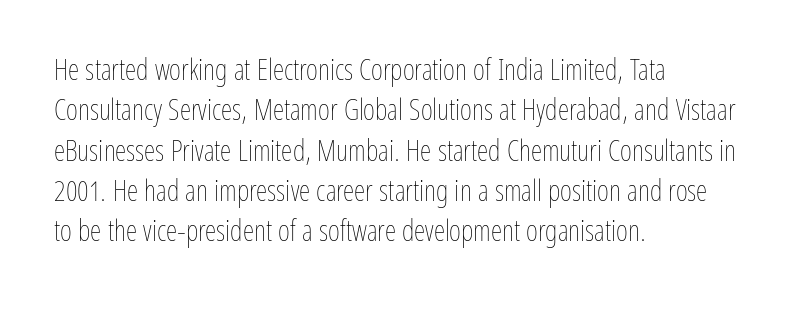
Q: Is the text bold? A: No.
Q: Is the text italic (slanted)? A: No, it is upright.
Q: Is the text underlined? A: No.
Q: How is the paragraph aligned? A: Left-aligned.
Q: Is the spacing between letters normal or unusually wide? A: Normal.
Q: Is the spacing between lines tight, normal or loose? A: Normal.
Q: Width (condensed, normal, or wide)? A: Condensed.
Q: Stroke contrast? A: Low.
Q: x-height? A: Medium.
Q: Monospaced? A: No.
